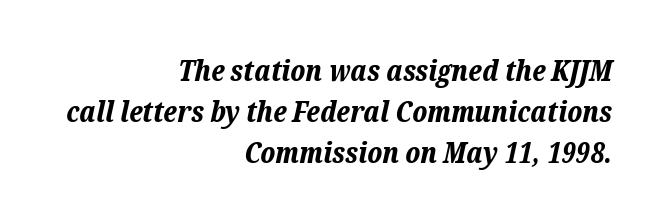
You can tell it's italic because the verticals aren't actually vertical. Does the copy run flush right? Yes — the right margin is perfectly even. This rendering features lettering with no underline. What weight is shown? A full bold with thick strokes. The letters sit at their default tracking, neither squeezed nor spread. Whoever set this chose a conventional vertical rhythm.
